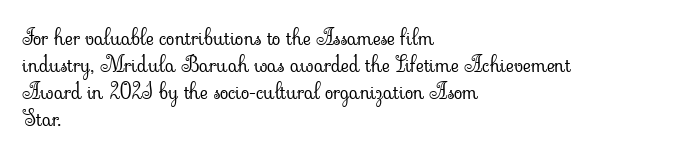
Beneath every word, the page is bare. The lettering holds an erect, upright posture throughout. Caption: face not bold, strokes unweighted. The gaps between neighbouring characters are ordinary and unremarkable.
